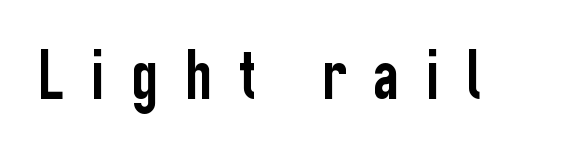
The characters display no serif detailing; their extremities are plain. Is the letter spacing exaggerated? Yes — the characters are pushed far apart. This sample uses an upright cut, with every glyph sitting square on the baseline. Decoration check: the copy has no underline. These lines are rendered in a variable-pitch font.
